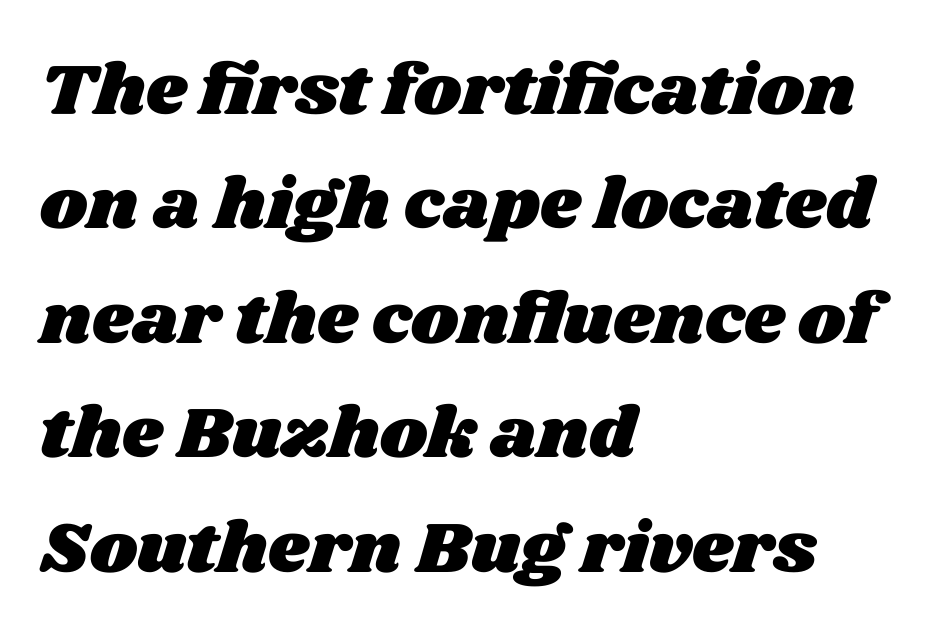
The image shows 72 px wide type; set left-aligned, normal line spacing (1.59x), normal letter spacing, not underlined; medium stroke contrast and a large x-height.
